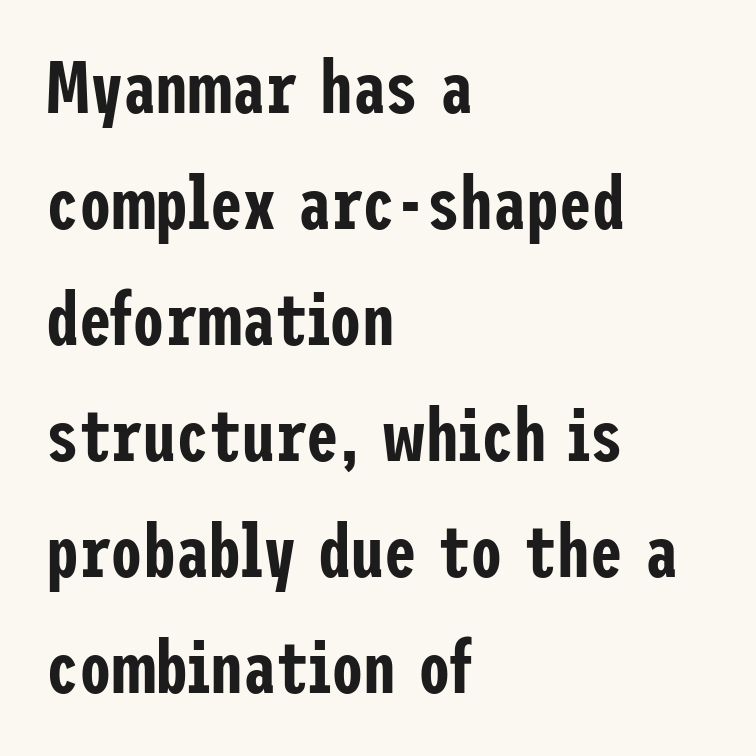
{"serif": "no", "italic": "no", "width": "condensed", "stroke_contrast": "low", "x_height": "medium", "underline": "no", "align": "left", "line_spacing": "normal", "line_spacing_ratio": 1.59, "letter_spacing": "normal", "letter_spacing_em": 0.0, "glyph_px": 73}
